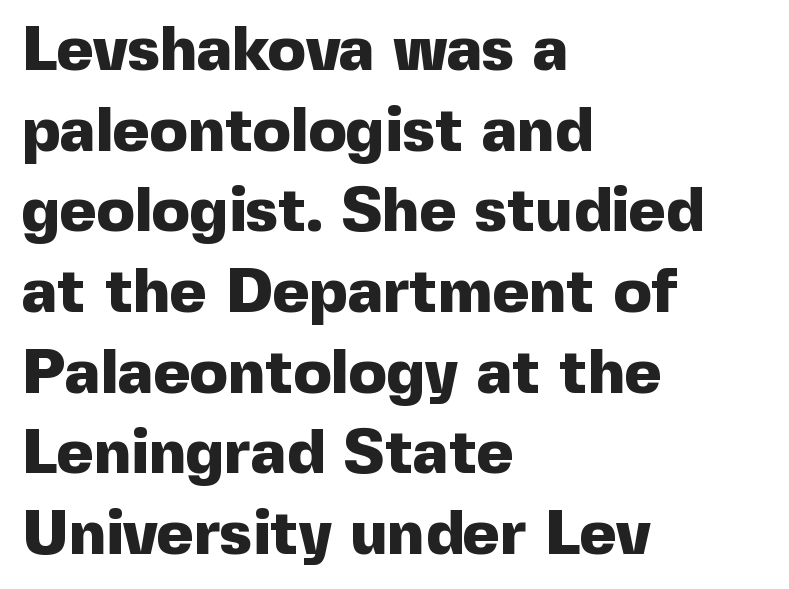
The typesetting leans heavy: a genuine bold. Characters follow at the spacing the type designer built in. The designer went with a sans here, leaving each stem footless. This rendering features lettering with no underline.
